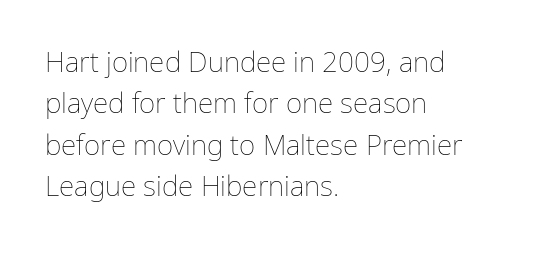
The image shows 28 px thin type, upright; set left-aligned, normal line spacing (1.48x), normal letter spacing, not underlined; low stroke contrast and a medium x-height.
